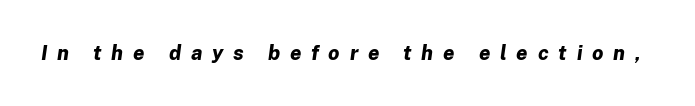
Q: Is the text bold? A: Yes.
Q: Is the text italic (slanted)? A: Yes, it leans right by about 8 degrees.
Q: Is the text underlined? A: No.
Q: Is the spacing between letters normal or unusually wide? A: Unusually wide.
